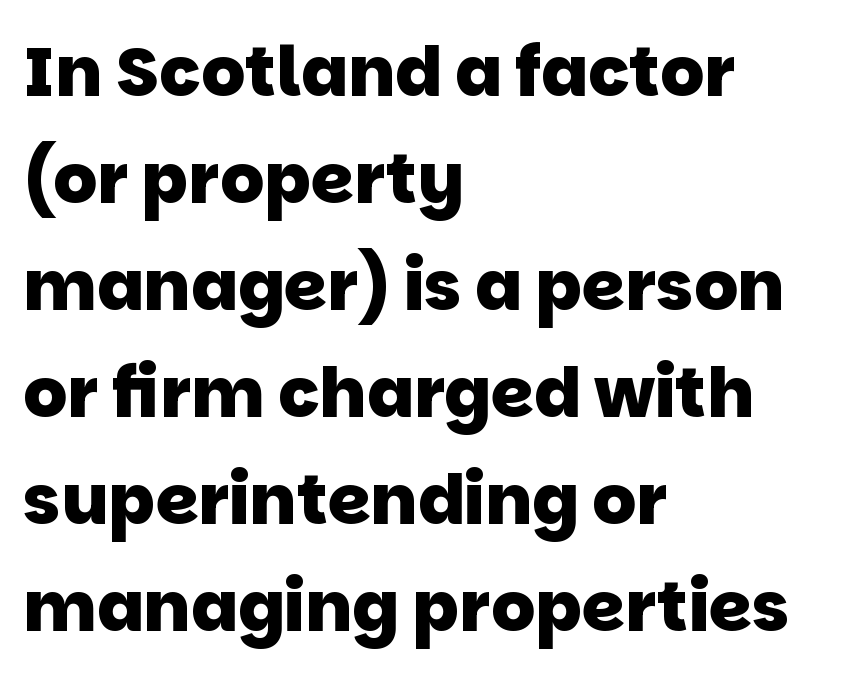
{"serif": "no", "bold": "yes", "weight": "heavy", "width": "normal", "stroke_contrast": "low", "x_height": "large", "monospaced": "no", "underline": "no", "align": "left", "line_spacing": "normal", "line_spacing_ratio": 1.55, "letter_spacing": "normal", "letter_spacing_em": 0.0, "glyph_px": 69}
